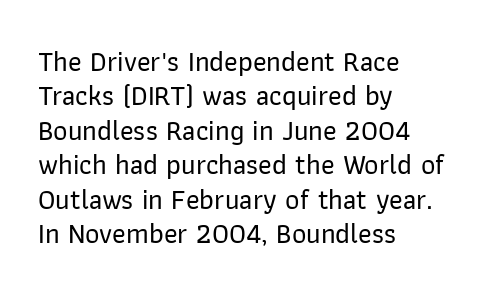
The image shows 28 px sans-serif type, upright; set left-aligned, line spacing 1.23x, normal letter spacing, not underlined; low stroke contrast and a medium x-height.
